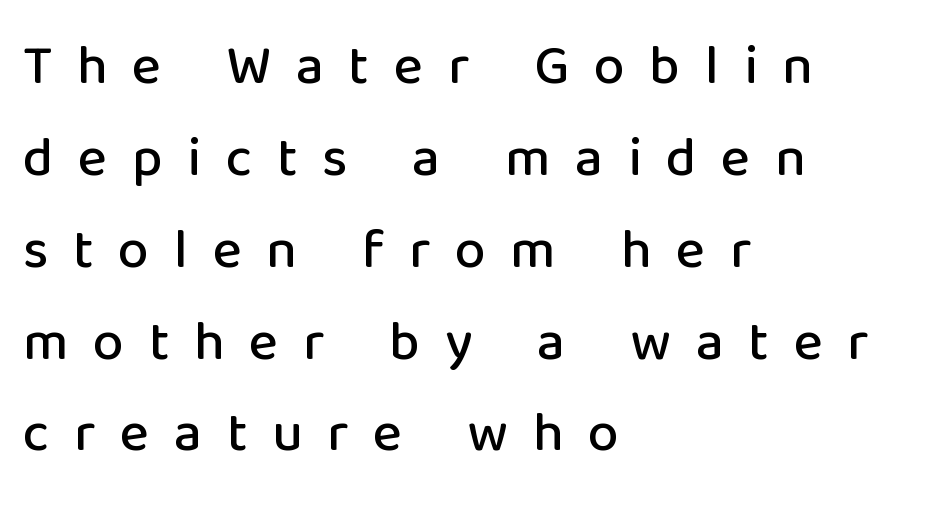
Looks like regular typesetting: each glyph gets only the width it needs. When letters stand straight like this, we call the style roman or upright. Notice how descenders clear the ascenders below comfortably — that's standard leading. Font category for this specimen: sans-serif. Descenders hang freely into open space. Is the letter spacing exaggerated? Yes — the characters are pushed far apart.
